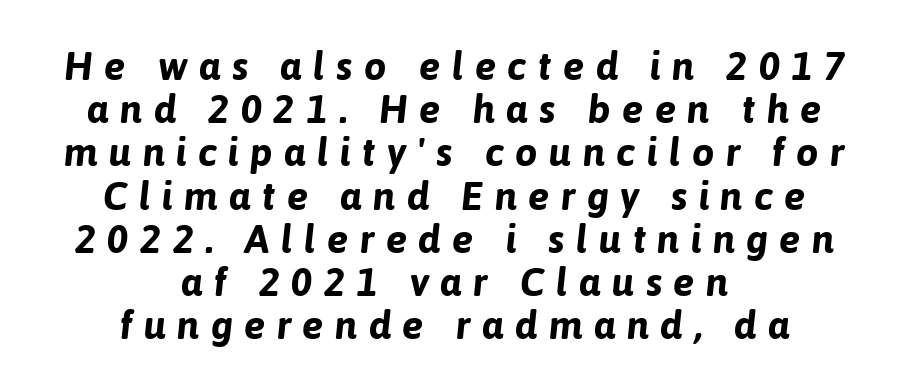
The image shows 40 px bold type, italic (leaning right); set centered, tight line spacing (1.08x), unusually wide letter spacing (+0.28 em), not underlined; low stroke contrast and a medium x-height.
